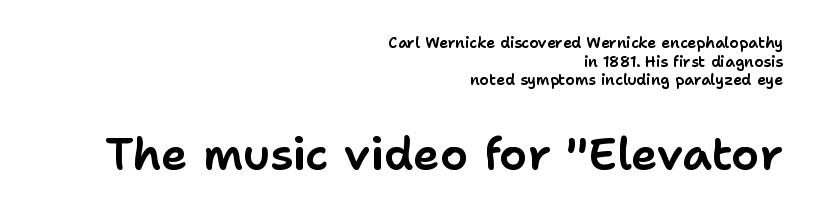
Q: Is the text italic (slanted)? A: No, it is upright.
Q: Is the typeface a serif or a sans-serif typeface? A: Sans-serif.
Q: Is the text underlined? A: No.
Q: How is the paragraph aligned? A: Right-aligned.
Q: Is the spacing between letters normal or unusually wide? A: Normal.
Q: Is the spacing between lines tight, normal or loose? A: Normal.
Q: Which block of text is set in a larger size, the first (top) or the second (bottom)? A: The second (bottom) one.
Q: Width (condensed, normal, or wide)? A: Normal.
Q: Stroke contrast? A: Low.
Q: x-height? A: Medium.
Q: Monospaced? A: No.
